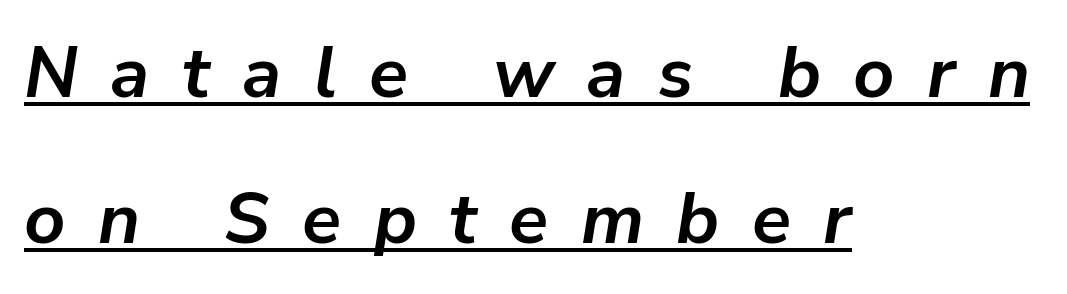
Q: Is the text bold? A: Yes.
Q: Is the text italic (slanted)? A: Yes, it leans right by about 9 degrees.
Q: Is the text underlined? A: Yes.
Q: How is the paragraph aligned? A: Left-aligned.
Q: Is the spacing between letters normal or unusually wide? A: Unusually wide.
Q: Is the spacing between lines tight, normal or loose? A: Loose.
Q: Width (condensed, normal, or wide)? A: Normal.
Q: Stroke contrast? A: Low.
Q: x-height? A: Medium.
Q: Monospaced? A: No.
